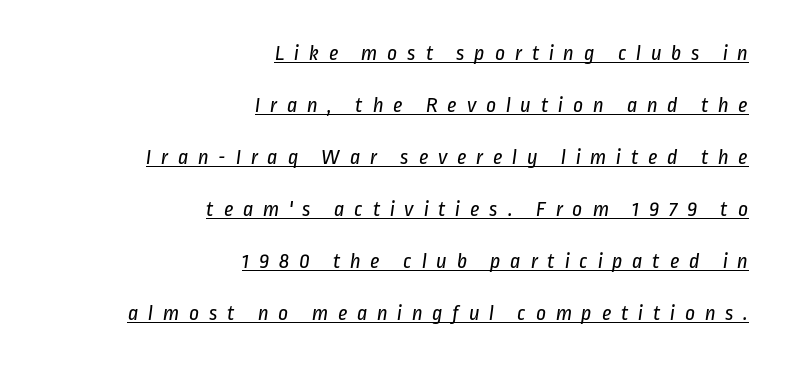
The image shows 22 px text type; set right-aligned, loose line spacing (2.36x), unusually wide letter spacing (+0.44 em), underlined.
